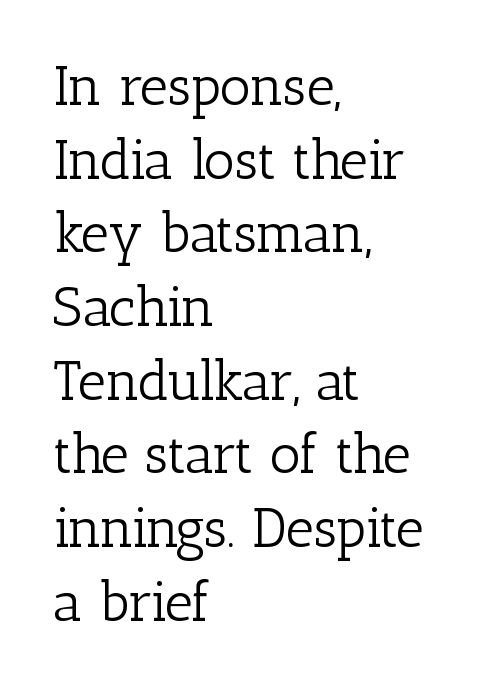
When letters stand straight like this, we call the style roman or upright. This sample uses plain, unmodified letter spacing. The letterforms sit at book weight or below. Proportional: the letters do not fall into vertical columns. The rag falls on the right side of this text block.
